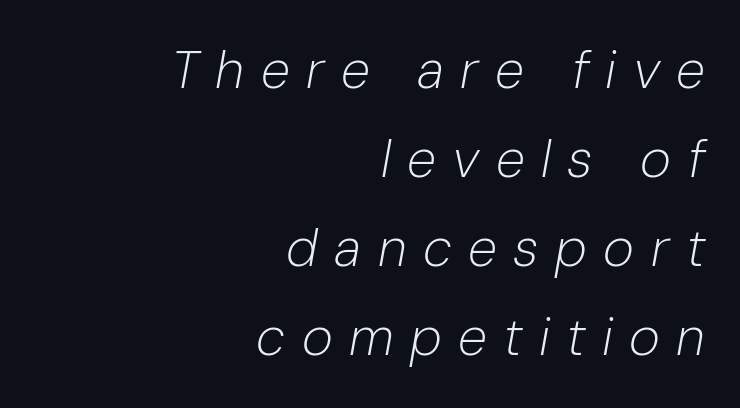
The typeface has the unassuming heft of standard copy or less. An italicized treatment has been applied to the whole sample. This sample has the flowing, uneven cadence of proportional lettering. Caption: multi-line text, flush right, ragged left. The rendering inserts visible extra space after every character.
